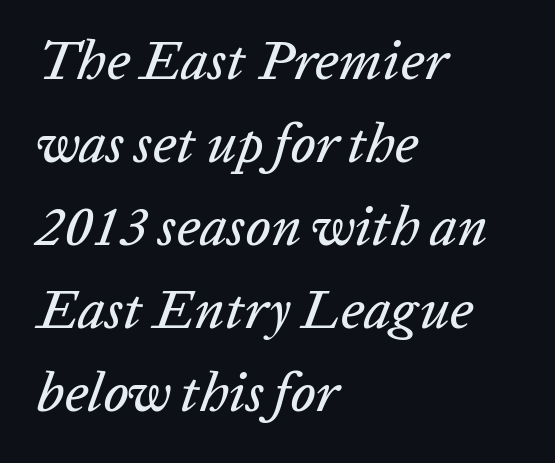
{"italic": "yes", "lean": "right", "slant_degrees": 20, "width": "normal", "stroke_contrast": "low", "x_height": "medium", "monospaced": "no", "underline": "no", "align": "left", "line_spacing": "normal", "line_spacing_ratio": 1.51, "letter_spacing": "normal", "letter_spacing_em": 0.0, "glyph_px": 55}
